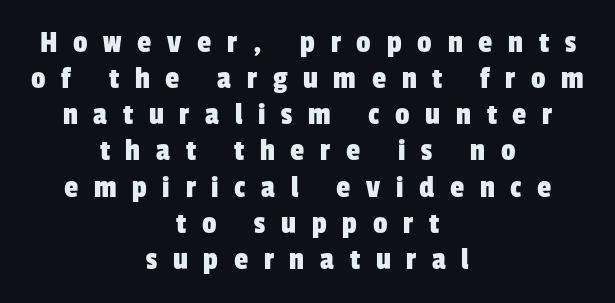
Q: Is the typeface a serif or a sans-serif typeface? A: Sans-serif.
Q: Is the text underlined? A: No.
Q: How is the paragraph aligned? A: Centered.
Q: Is the spacing between letters normal or unusually wide? A: Unusually wide.
Q: Is the spacing between lines tight, normal or loose? A: Tight.
Q: Width (condensed, normal, or wide)? A: Condensed.
Q: Stroke contrast? A: Low.
Q: x-height? A: Medium.
Q: Monospaced? A: No.
